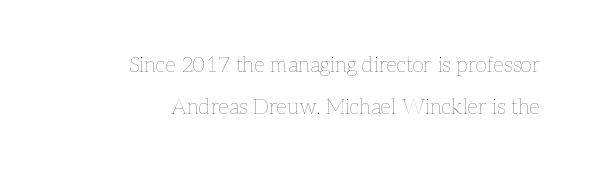
Q: Is the text bold? A: No.
Q: Is the text italic (slanted)? A: No, it is upright.
Q: Is the text underlined? A: No.
Q: How is the paragraph aligned? A: Right-aligned.
Q: Is the spacing between letters normal or unusually wide? A: Normal.
Q: Is the spacing between lines tight, normal or loose? A: Loose.
